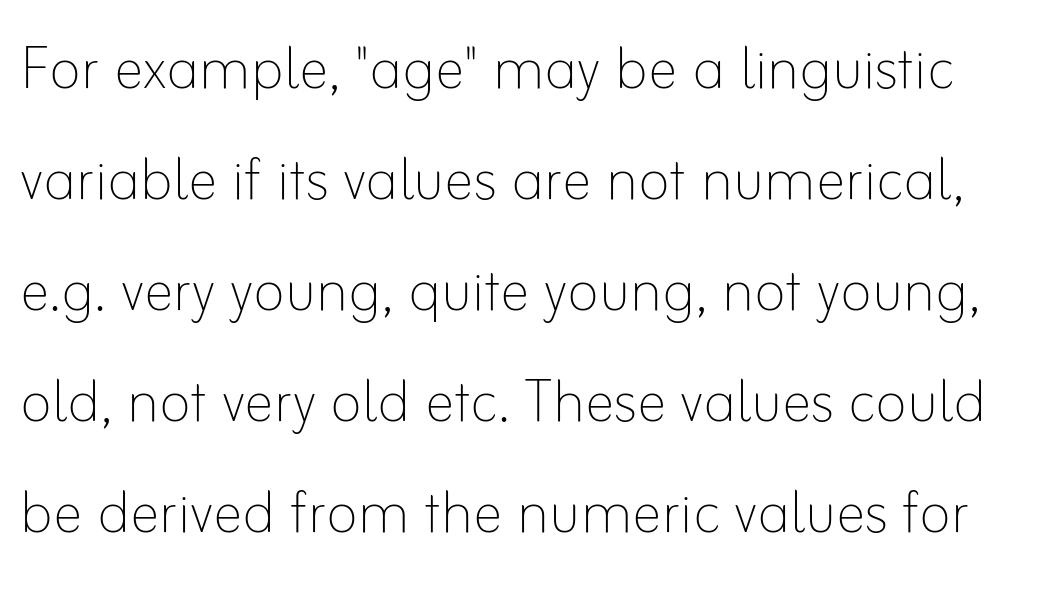
Q: Is the text bold? A: No.
Q: Is the text italic (slanted)? A: No, it is upright.
Q: Is the text underlined? A: No.
Q: Is the spacing between letters normal or unusually wide? A: Normal.
Q: Is the spacing between lines tight, normal or loose? A: Normal.
Q: Width (condensed, normal, or wide)? A: Normal.
Q: Stroke contrast? A: Low.
Q: x-height? A: Small.
Q: Monospaced? A: No.
